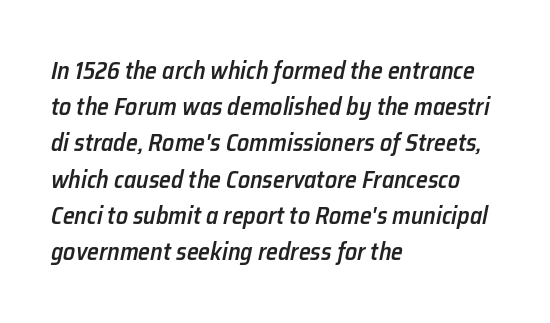
What's the leading like? Ordinary, nothing unusual. What stands out about the letter spacing? Nothing — it is the standard amount. Descenders hang freely into open space. An italicized treatment has been applied to the whole sample.
